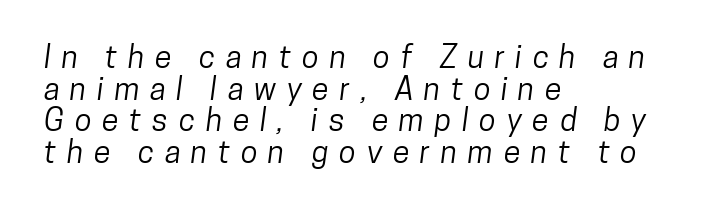
The image shows 31 px condensed sans-serif type; set left-aligned, tight line spacing (1.02x), unusually wide letter spacing (+0.34 em), not underlined; low stroke contrast and a medium x-height.
